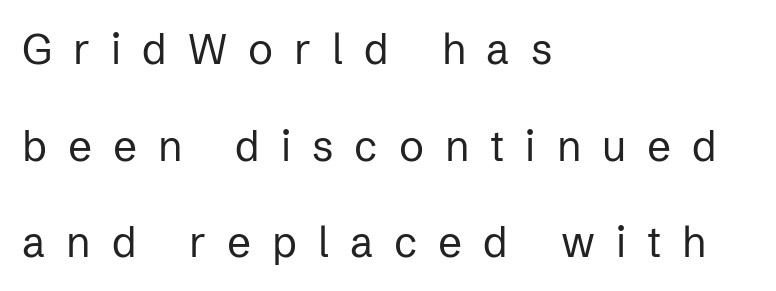
The image shows 42 px regular-weight sans-serif type, upright; set left-aligned, loose line spacing (2.3x), unusually wide letter spacing (+0.5 em), not underlined; low stroke contrast and a medium x-height.
